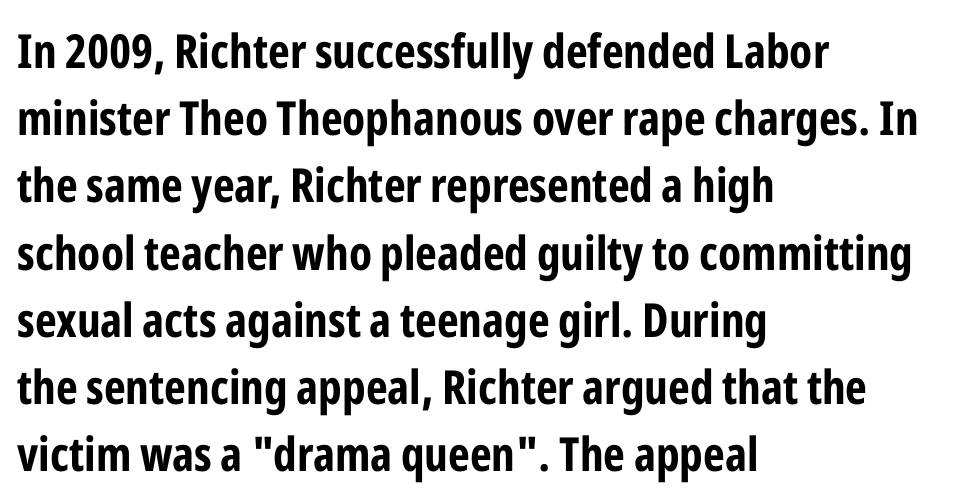
Q: Is the text bold? A: Yes.
Q: Is the text italic (slanted)? A: No, it is upright.
Q: Is the typeface a serif or a sans-serif typeface? A: Sans-serif.
Q: Is the text underlined? A: No.
Q: How is the paragraph aligned? A: Left-aligned.
Q: Is the spacing between letters normal or unusually wide? A: Normal.
Q: Is the spacing between lines tight, normal or loose? A: Normal.
Q: Width (condensed, normal, or wide)? A: Condensed.
Q: Stroke contrast? A: Low.
Q: x-height? A: Medium.
Q: Monospaced? A: No.
